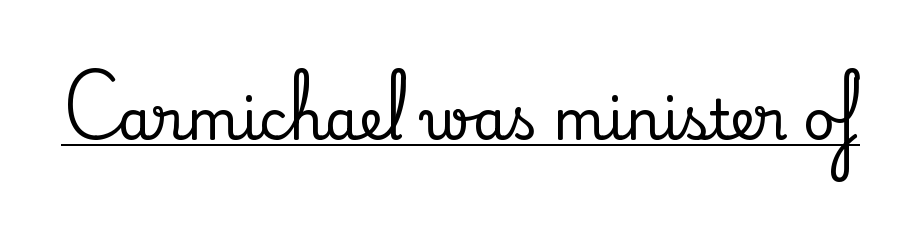
{"serif": "yes", "italic": "no", "width": "normal", "stroke_contrast": "medium", "x_height": "small", "monospaced": "no", "underline": "yes", "letter_spacing": "normal", "letter_spacing_em": 0.0, "glyph_px": 55}
